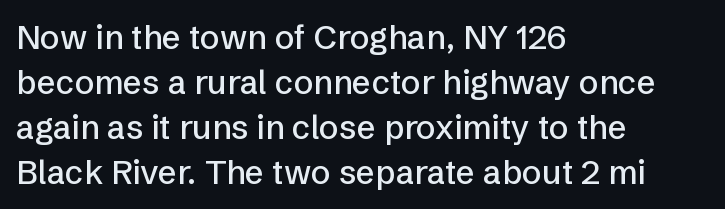
Q: Is the text italic (slanted)? A: No, it is upright.
Q: Is the typeface a serif or a sans-serif typeface? A: Sans-serif.
Q: Is the text underlined? A: No.
Q: How is the paragraph aligned? A: Left-aligned.
Q: Is the spacing between letters normal or unusually wide? A: Normal.
Q: Is the spacing between lines tight, normal or loose? A: Normal.
Q: Width (condensed, normal, or wide)? A: Normal.
Q: Stroke contrast? A: Low.
Q: x-height? A: Medium.
Q: Monospaced? A: No.
